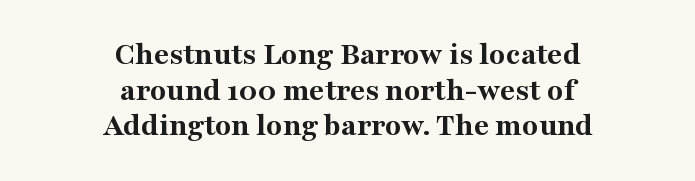
Q: Is the text bold? A: Yes.
Q: Is the text italic (slanted)? A: No, it is upright.
Q: Is the typeface a serif or a sans-serif typeface? A: Serif.
Q: Is the text underlined? A: No.
Q: How is the paragraph aligned? A: Centered.
Q: Is the spacing between letters normal or unusually wide? A: Normal.
Q: Is the spacing between lines tight, normal or loose? A: Tight.
Q: Width (condensed, normal, or wide)? A: Normal.
Q: Stroke contrast? A: Medium.
Q: x-height? A: Medium.
Q: Monospaced? A: No.
